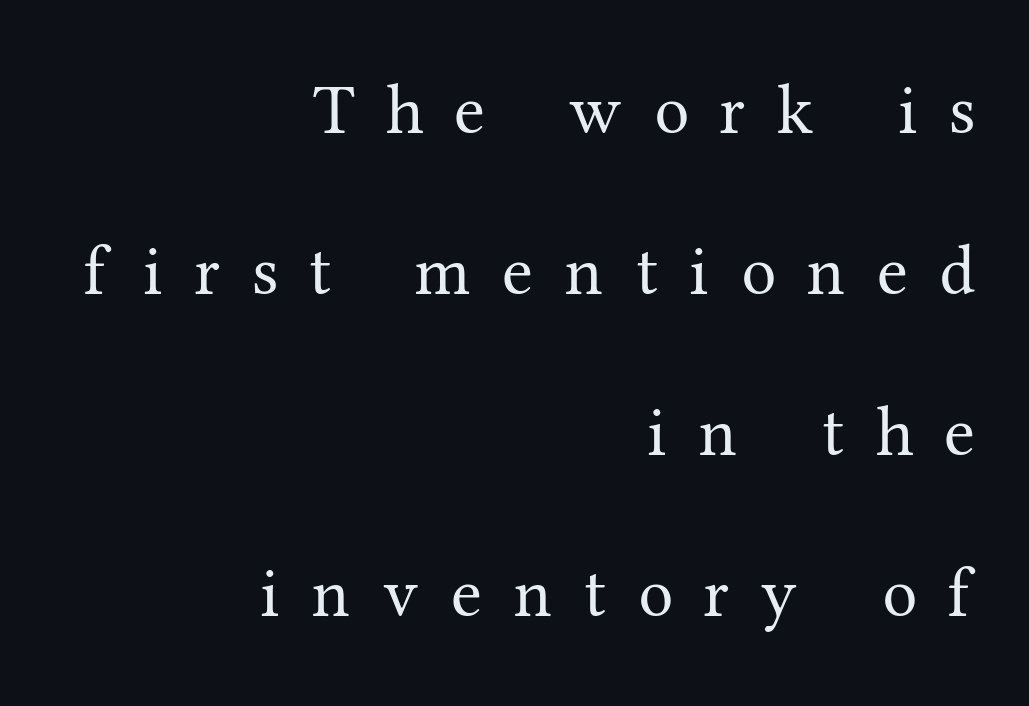
{"serif": "yes", "italic": "no", "bold": "no", "weight": "regular", "width": "normal", "stroke_contrast": "medium", "x_height": "medium", "monospaced": "no", "underline": "no", "align": "right", "line_spacing": "loose", "line_spacing_ratio": 2.3, "letter_spacing": "wide", "letter_spacing_em": 0.45, "glyph_px": 70}
